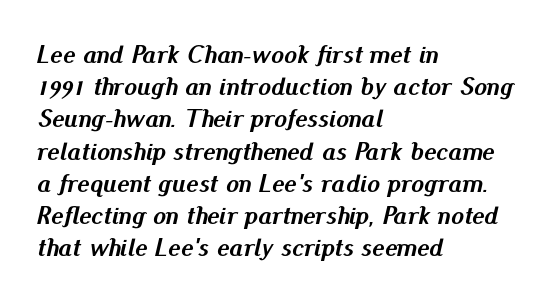
The image shows 26 px bold type, italic (leaning right); set left-aligned, line spacing 1.24x, normal letter spacing, not underlined.
